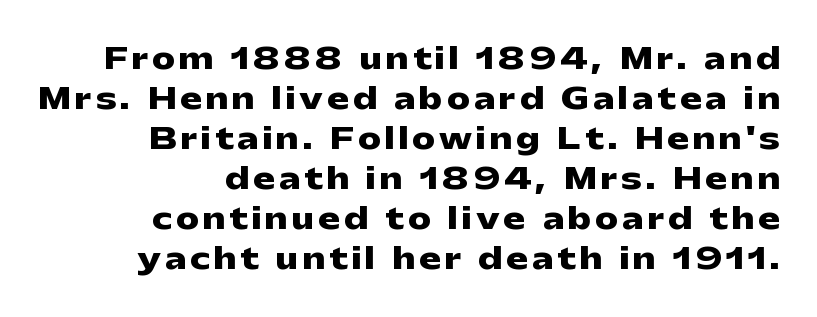
Varying glyph widths throughout — classic text-font behaviour. Each letter's strokes conclude bluntly, with no projecting serifs. A full-strength bold gives these letters their thick strokes. Right-aligned paragraph, ragged on the left. No italicization has been applied; the sample stays upright. Rows of type keep a routine distance in the vertical direction.
